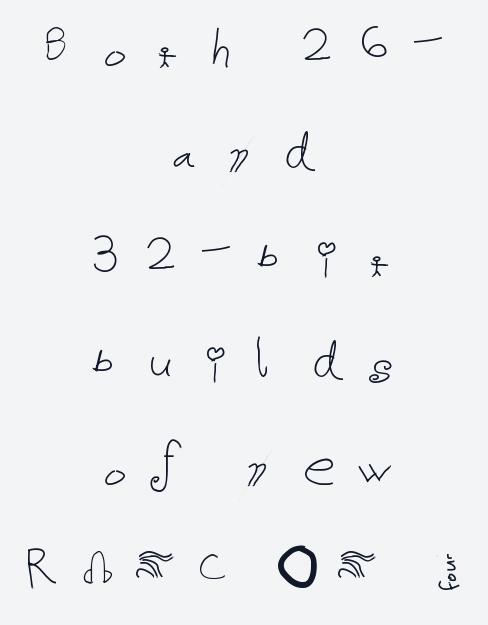
Each word looks stretched out because of the extra space between its letters. In terms of leading, this rendering sits right in the middle. The specimen reads as upright at a glance. Each line is balanced around a shared central axis.
